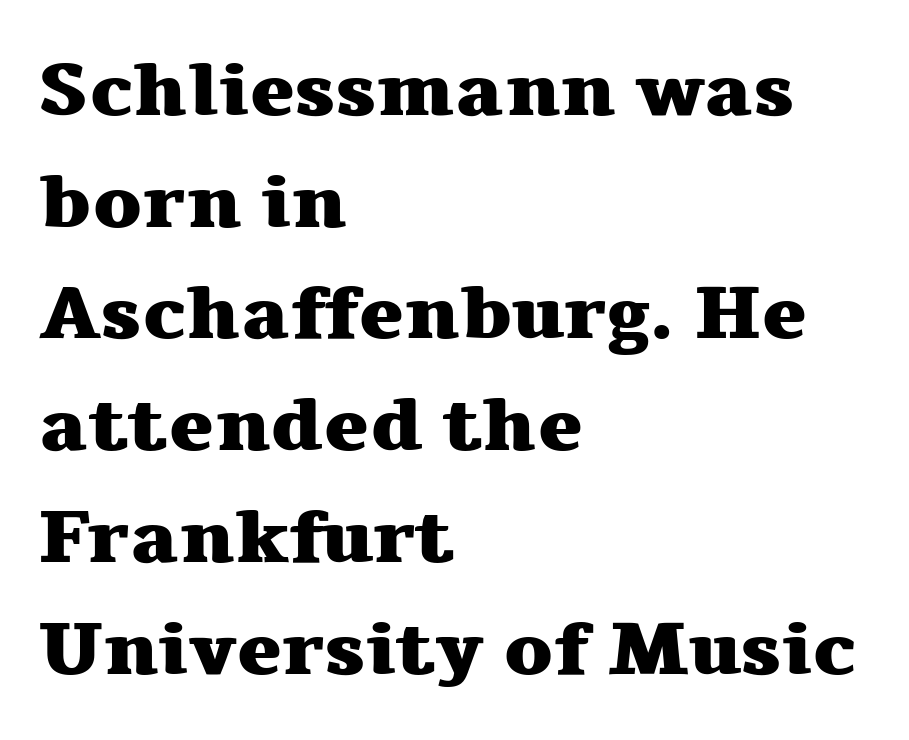
Here the glyphs are tracked normally, forming tight word shapes. This sample is left-justified, so line endings fall wherever the words run out. This sample keeps an unexceptional amount of space between lines. Proportional: the letters do not fall into vertical columns.
